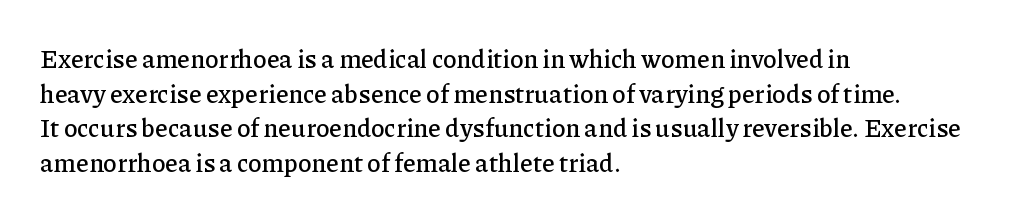
{"italic": "no", "underline": "no", "align": "left", "line_spacing": "normal", "line_spacing_ratio": 1.39, "letter_spacing": "normal", "letter_spacing_em": 0.0, "glyph_px": 25}
